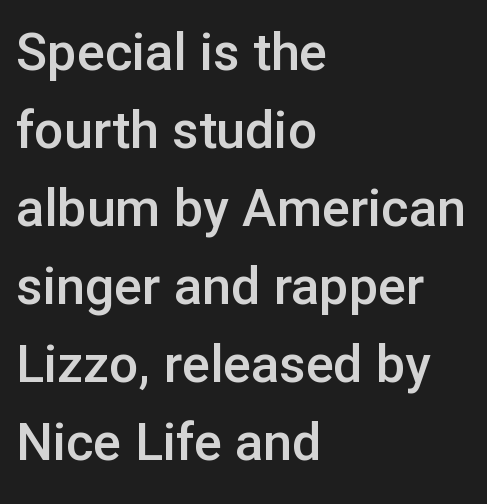
The image shows 52 px semibold sans-serif type, upright; set left-aligned, normal line spacing (1.5x), normal letter spacing, not underlined; low stroke contrast and a medium x-height.
